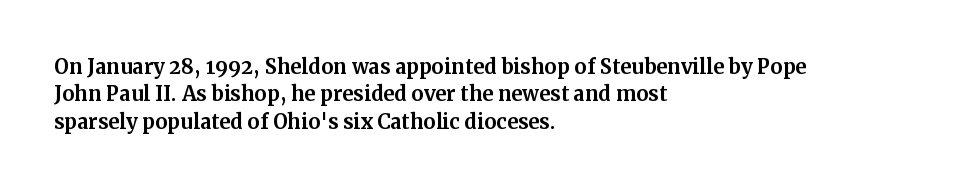
The image shows 20 px bold type, upright; set left-aligned, normal line spacing (1.37x), normal letter spacing, not underlined.
